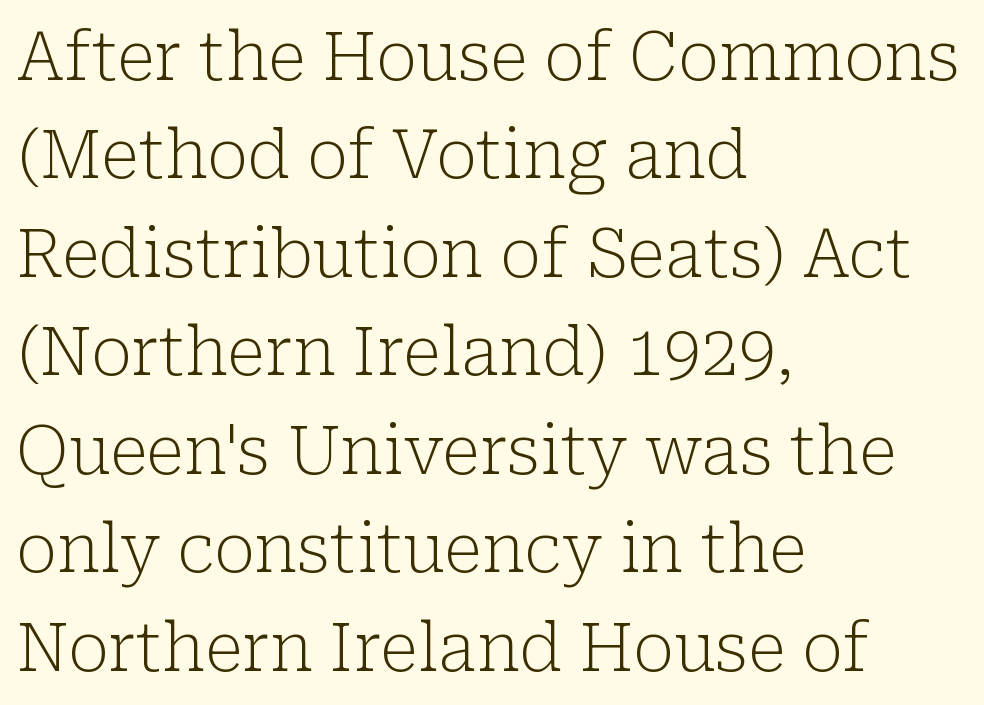
Q: Is the text bold? A: No.
Q: Is the text italic (slanted)? A: No, it is upright.
Q: Is the typeface a serif or a sans-serif typeface? A: Serif.
Q: Is the text underlined? A: No.
Q: How is the paragraph aligned? A: Left-aligned.
Q: Is the spacing between letters normal or unusually wide? A: Normal.
Q: Is the spacing between lines tight, normal or loose? A: Normal.
Q: Width (condensed, normal, or wide)? A: Normal.
Q: Stroke contrast? A: Low.
Q: x-height? A: Medium.
Q: Monospaced? A: No.
